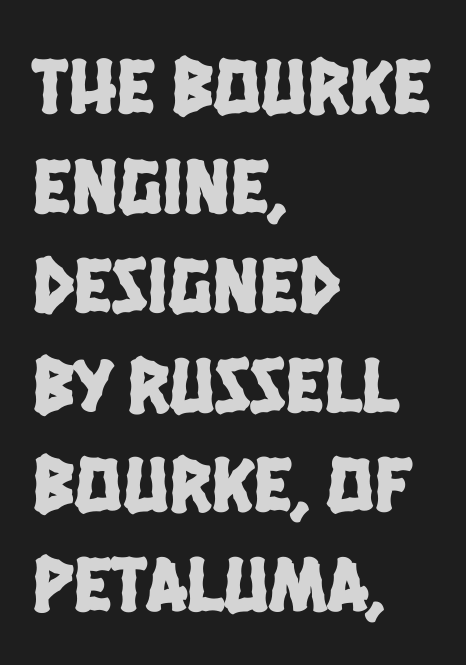
The image shows 79 px condensed sans-serif type; set left-aligned, normal line spacing (1.26x), normal letter spacing, not underlined; low stroke contrast and a large x-height.
